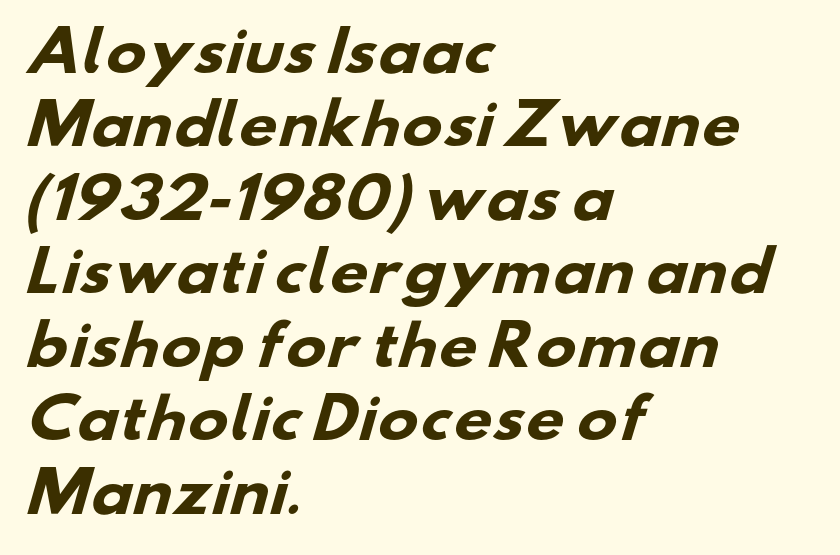
The image shows 54 px heavy, wide sans-serif type; set left-aligned, normal line spacing (1.36x), normal letter spacing, not underlined; low stroke contrast and a small x-height.
